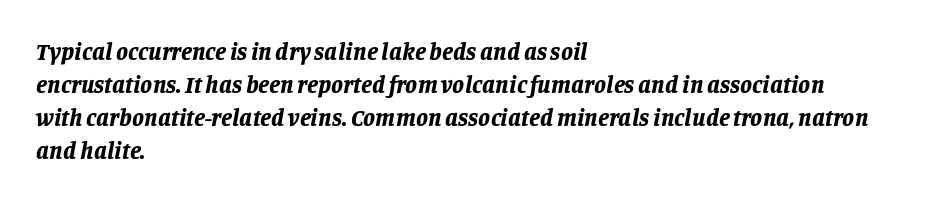
The image shows 24 px bold type, italic (leaning right); set left-aligned, normal line spacing (1.37x), normal letter spacing, not underlined.
